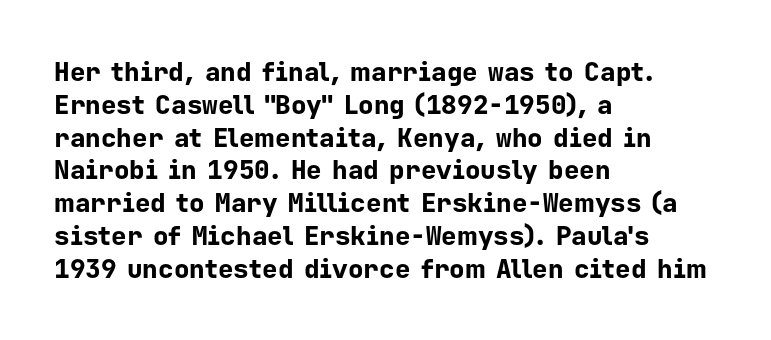
{"italic": "no", "bold": "yes", "underline": "no", "align": "left", "line_spacing": "normal", "line_spacing_ratio": 1.26, "letter_spacing": "normal", "letter_spacing_em": 0.0, "glyph_px": 26}
